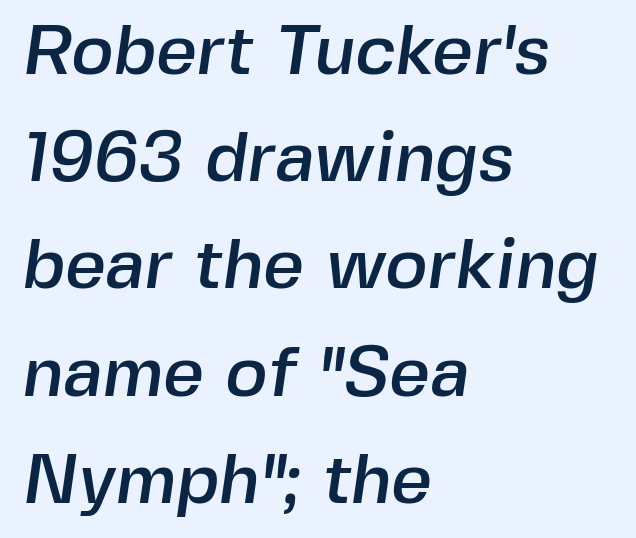
A bare baseline throughout the passage. Regarding serifs, this sample does without them. The letters sit at their default tracking, neither squeezed nor spread. Normally led — the rows are evenly, conventionally spaced.
